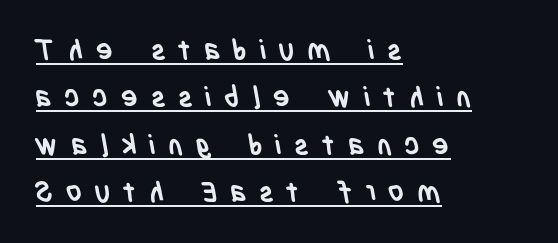
The image shows 28 px semibold, condensed sans-serif type; set left-aligned, normal line spacing (1.69x), unusually wide letter spacing (+0.45 em), underlined; low stroke contrast and a large x-height.
